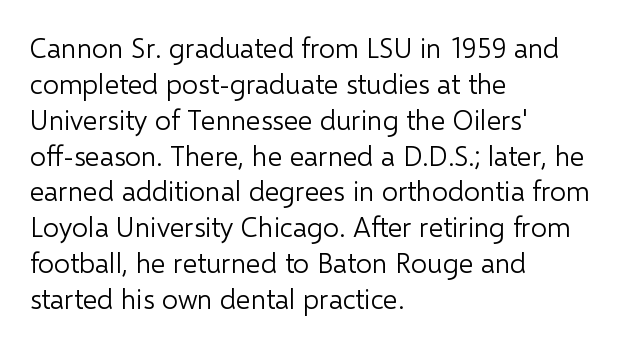
{"serif": "no", "italic": "no", "bold": "no", "weight": "light", "width": "normal", "stroke_contrast": "low", "x_height": "medium", "monospaced": "no", "underline": "no", "align": "left", "line_spacing": "normal", "line_spacing_ratio": 1.28, "letter_spacing": "normal", "letter_spacing_em": 0.0, "glyph_px": 28}
